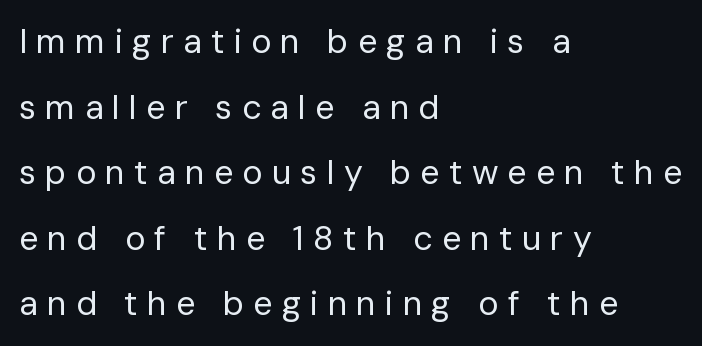
{"serif": "no", "italic": "no", "bold": "no", "weight": "regular", "width": "normal", "stroke_contrast": "low", "x_height": "medium", "monospaced": "no", "underline": "no", "align": "left", "line_spacing": "loose", "line_spacing_ratio": 1.93, "letter_spacing": "wide", "letter_spacing_em": 0.27, "glyph_px": 34}
